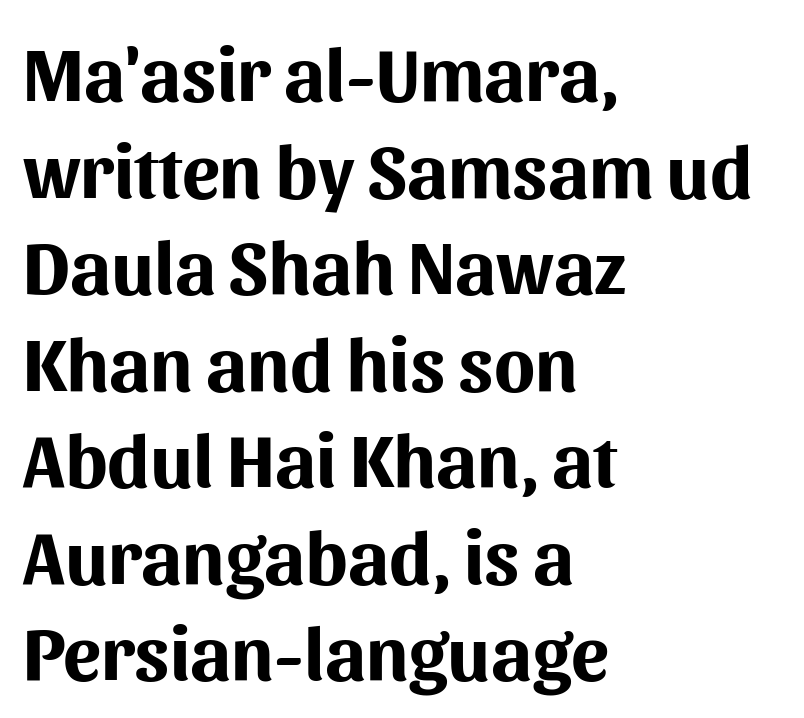
{"serif": "no", "italic": "no", "bold": "yes", "weight": "bold", "width": "normal", "stroke_contrast": "medium", "x_height": "medium", "monospaced": "no", "underline": "no", "align": "left", "line_spacing": "normal", "line_spacing_ratio": 1.27, "letter_spacing": "normal", "letter_spacing_em": 0.0, "glyph_px": 76}
